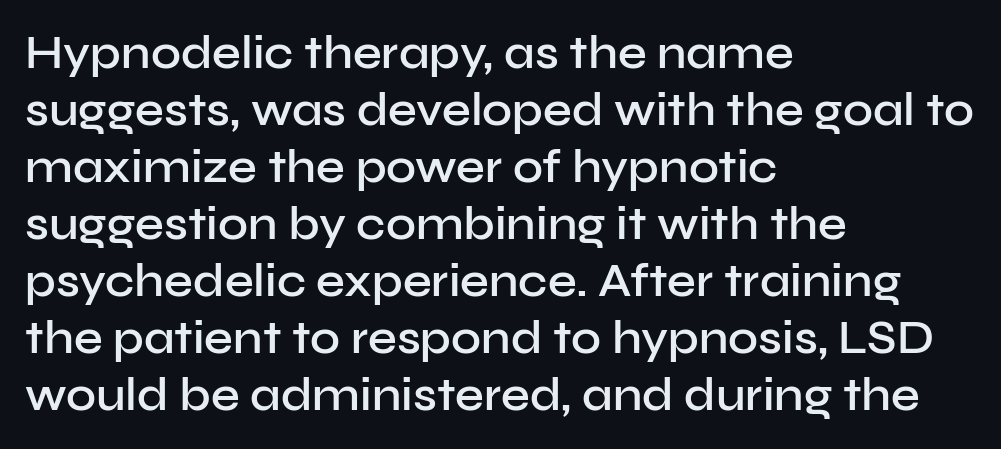
Are there feet on the stems? There aren't — it's a sans. The ragged edge is on the right, which tells us the setting is flush left. The letters sit at their default tracking, neither squeezed nor spread. These words are printed semibold, heavier than regular yet not bold. These lines were composed using upright roman letters. The strip under each line holds only bare page.
